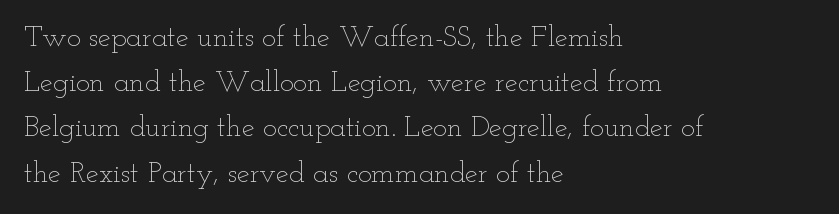
Q: Is the text bold? A: No.
Q: Is the text italic (slanted)? A: No, it is upright.
Q: Is the text underlined? A: No.
Q: How is the paragraph aligned? A: Left-aligned.
Q: Is the spacing between letters normal or unusually wide? A: Normal.
Q: Is the spacing between lines tight, normal or loose? A: Normal.
Q: Width (condensed, normal, or wide)? A: Wide.
Q: Stroke contrast? A: Low.
Q: x-height? A: Small.
Q: Monospaced? A: No.
